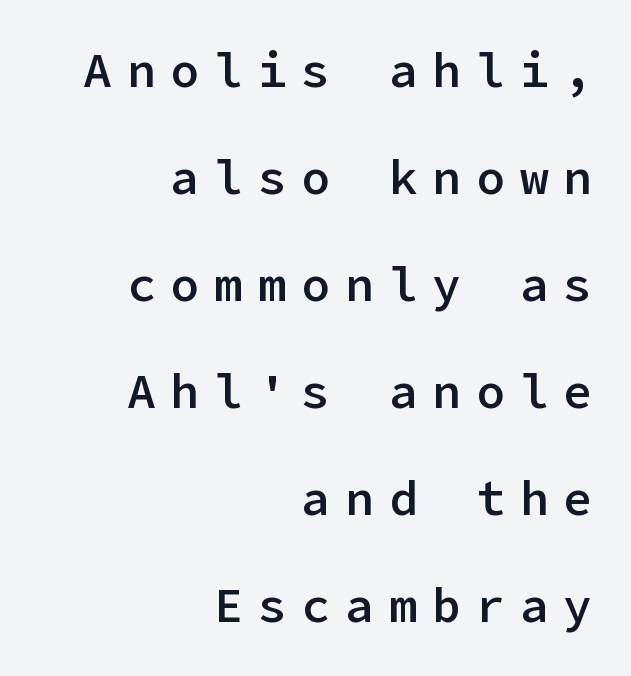
A roman cut, with each character standing at attention. Caption: multi-line text, flush right, ragged left. The rendering uses a semibold face; strokes are thickened but not to full bold. Has an underline been added? It has not.
